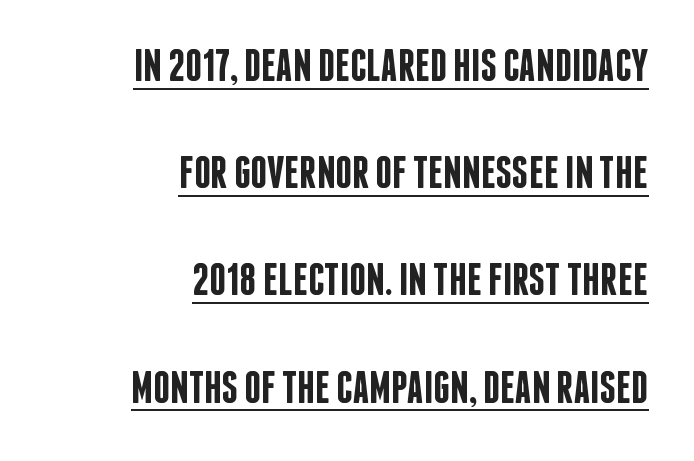
Q: Is the text bold? A: Semi-bold.
Q: Is the text italic (slanted)? A: No, it is upright.
Q: Is the typeface a serif or a sans-serif typeface? A: Sans-serif.
Q: Is the text underlined? A: Yes.
Q: How is the paragraph aligned? A: Right-aligned.
Q: Is the spacing between letters normal or unusually wide? A: Normal.
Q: Is the spacing between lines tight, normal or loose? A: Loose.
Q: Width (condensed, normal, or wide)? A: Condensed.
Q: Stroke contrast? A: Low.
Q: x-height? A: Large.
Q: Monospaced? A: No.
